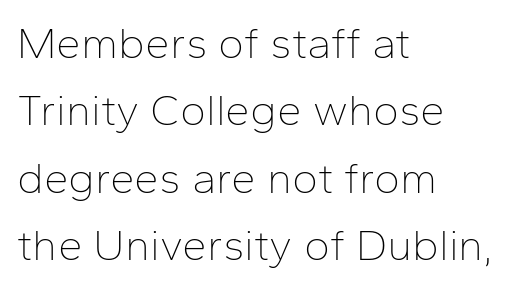
{"serif": "no", "italic": "no", "bold": "no", "weight": "thin", "width": "normal", "stroke_contrast": "low", "x_height": "medium", "monospaced": "no", "underline": "no", "align": "left", "line_spacing": "normal", "line_spacing_ratio": 1.53, "letter_spacing": "normal", "letter_spacing_em": 0.0, "glyph_px": 44}
